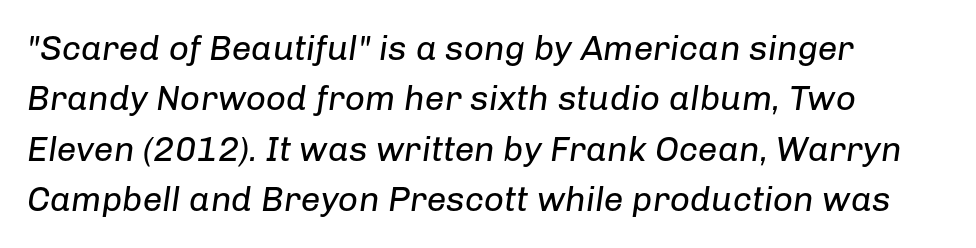
{"italic": "yes", "lean": "right", "slant_degrees": 8, "bold": "no", "weight": "regular", "width": "normal", "stroke_contrast": "low", "x_height": "medium", "monospaced": "no", "underline": "no", "align": "left", "line_spacing": "normal", "line_spacing_ratio": 1.44, "letter_spacing": "normal", "letter_spacing_em": 0.0, "glyph_px": 35}
